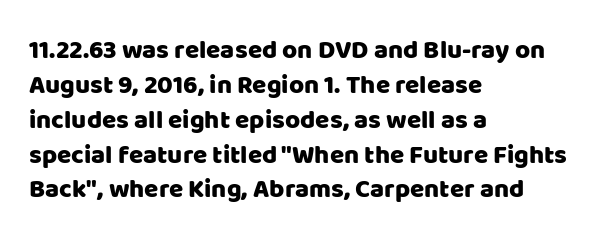
The image shows 26 px text type, upright; set left-aligned, normal line spacing (1.34x), normal letter spacing, not underlined.
